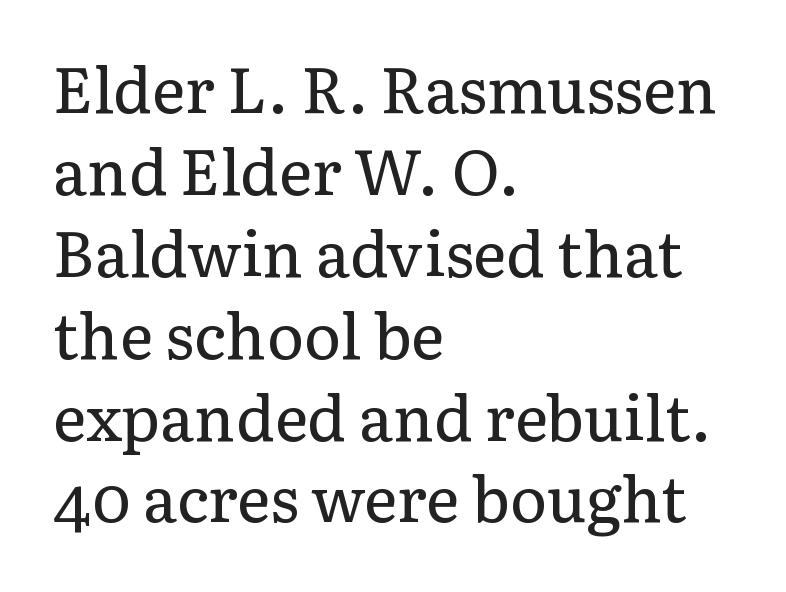
Q: Is the text bold? A: No.
Q: Is the text italic (slanted)? A: No, it is upright.
Q: Is the typeface a serif or a sans-serif typeface? A: Serif.
Q: Is the text underlined? A: No.
Q: How is the paragraph aligned? A: Left-aligned.
Q: Is the spacing between letters normal or unusually wide? A: Normal.
Q: Is the spacing between lines tight, normal or loose? A: Normal.
Q: Width (condensed, normal, or wide)? A: Normal.
Q: Stroke contrast? A: Low.
Q: x-height? A: Medium.
Q: Monospaced? A: No.
